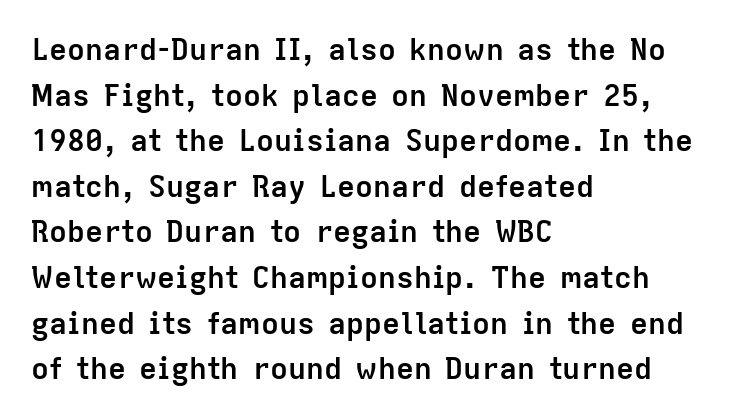
{"serif": "no", "italic": "no", "bold": "yes", "weight": "semibold", "width": "normal", "stroke_contrast": "low", "x_height": "medium", "monospaced": "no", "underline": "no", "align": "left", "line_spacing": "normal", "line_spacing_ratio": 1.52, "letter_spacing": "normal", "letter_spacing_em": 0.0, "glyph_px": 30}
